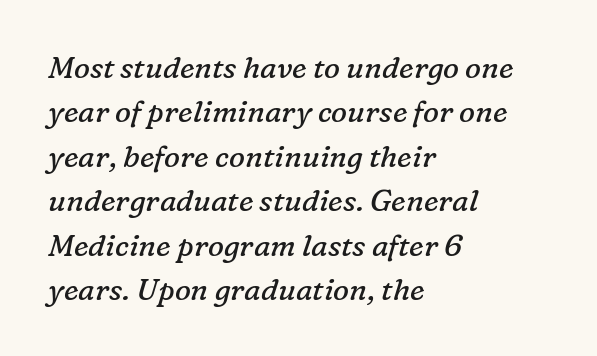
No word sits above an underline. One-word summary of the alignment: left. These lines sit exactly where default settings would place them. Every character sits at an angle, as italics do. These lines are rendered in a variable-pitch font.
